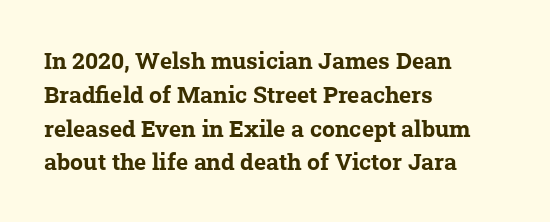
Q: Is the text bold? A: Yes.
Q: Is the text underlined? A: No.
Q: How is the paragraph aligned? A: Left-aligned.
Q: Is the spacing between letters normal or unusually wide? A: Normal.
Q: Is the spacing between lines tight, normal or loose? A: Normal.
